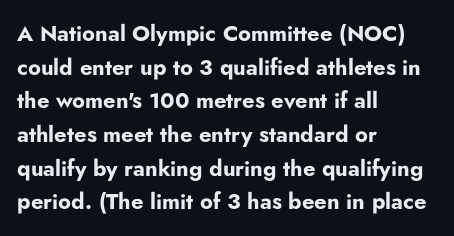
The image shows 22 px bold type, upright; set left-aligned, normal line spacing (1.53x), normal letter spacing, not underlined.
